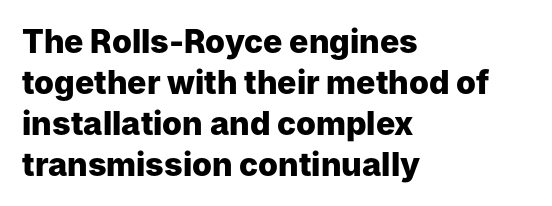
{"serif": "no", "italic": "no", "bold": "yes", "weight": "heavy", "width": "normal", "stroke_contrast": "low", "x_height": "medium", "monospaced": "no", "underline": "no", "align": "left", "line_spacing": "normal", "line_spacing_ratio": 1.28, "letter_spacing": "normal", "letter_spacing_em": 0.0, "glyph_px": 32}
